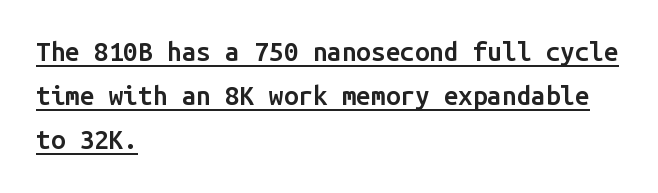
{"italic": "no", "bold": "semi", "underline": "yes", "align": "left", "line_spacing": "normal", "line_spacing_ratio": 1.7, "letter_spacing": "normal", "letter_spacing_em": 0.0, "glyph_px": 26}
